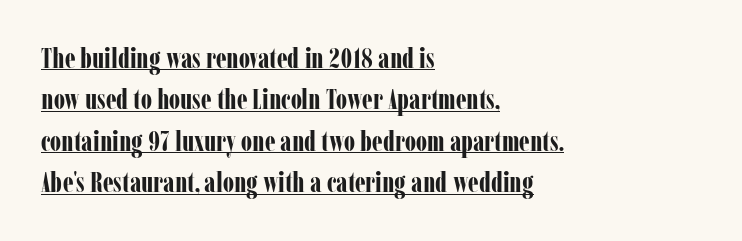
This sample carries an underscore along the baseline area. Notice how descenders clear the ascenders below comfortably — that's standard leading. This sample has the flowing, uneven cadence of proportional lettering. Is there any slant? The stems are plumb. This is serif lettering, the kind often seen in printed books.
